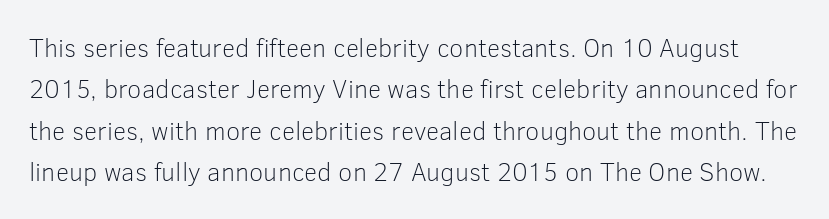
The strokes are not fattened; the text isn't bold. The line texture is even and compact thanks to regular tracking. These lines sit exactly where default settings would place them. Ordinary non-slanted type is in use.
